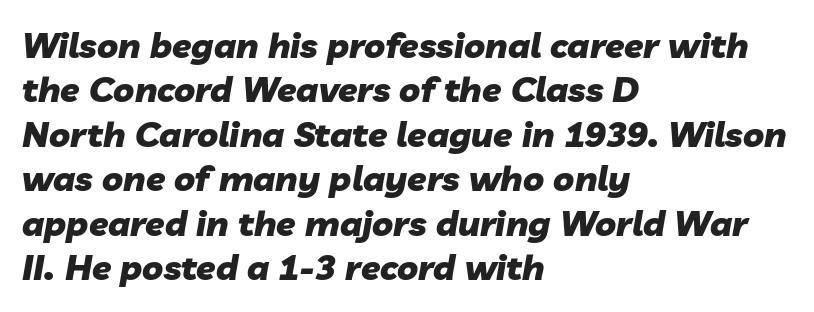
The image shows 35 px heavy type, italic (leaning right); set left-aligned, normal line spacing (1.27x), normal letter spacing, not underlined; low stroke contrast and a medium x-height.
